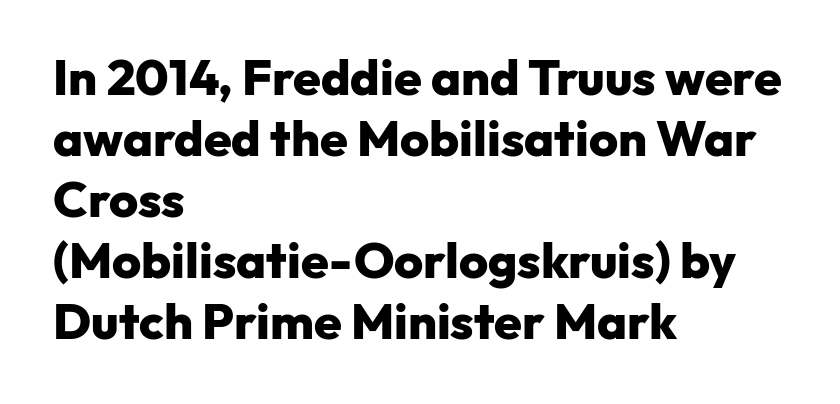
Proportional: the letters do not fall into vertical columns. Inter-character spacing is left at the font's built-in metrics. Does the weight exceed regular? Yes, all the way to bold. Each row of text sits above clean, open space. Classification — sans serif. No italicization has been applied; the sample stays upright.
